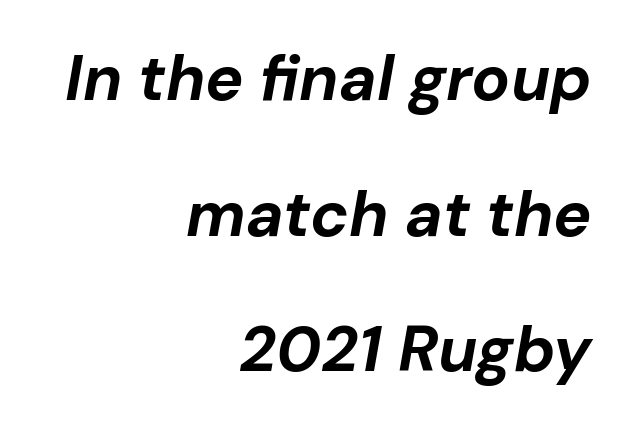
The image shows 64 px bold type, italic (leaning right); set right-aligned, loose line spacing (2.12x), normal letter spacing, not underlined; low stroke contrast and a medium x-height.
